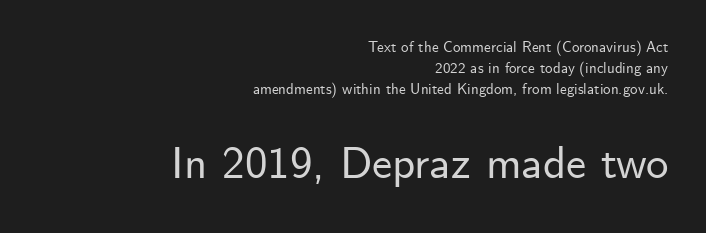
Note the varied advance widths — an 'i' is clearly narrower than an 'm'. These lines are set flush right with a ragged left edge. Leading: standard. Every character sits straight up, as roman type does. The space directly below the letters is spotless.
